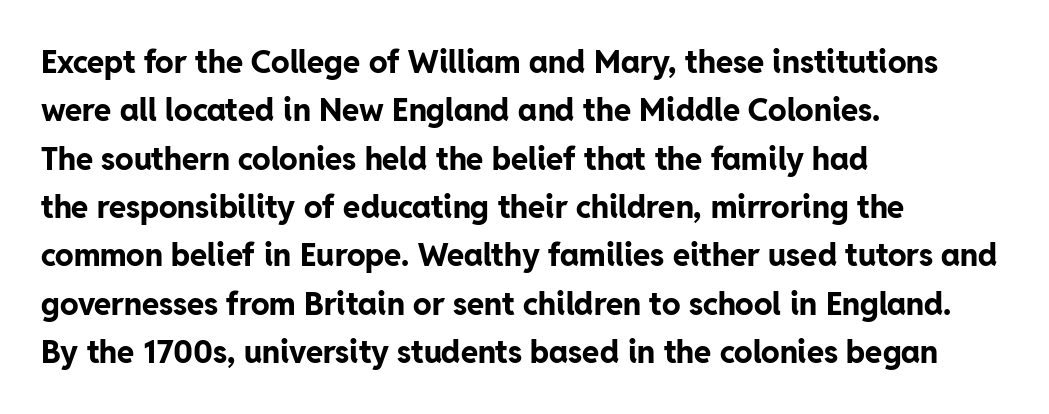
Q: Is the text bold? A: Yes.
Q: Is the text italic (slanted)? A: No, it is upright.
Q: Is the typeface a serif or a sans-serif typeface? A: Sans-serif.
Q: Is the text underlined? A: No.
Q: How is the paragraph aligned? A: Left-aligned.
Q: Is the spacing between letters normal or unusually wide? A: Normal.
Q: Is the spacing between lines tight, normal or loose? A: Normal.
Q: Width (condensed, normal, or wide)? A: Normal.
Q: Stroke contrast? A: Low.
Q: x-height? A: Medium.
Q: Monospaced? A: No.
